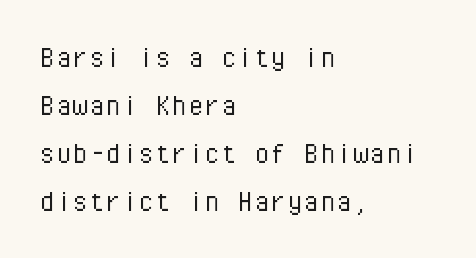
{"serif": "no", "italic": "no", "bold": "no", "weight": "light", "width": "normal", "stroke_contrast": "low", "x_height": "medium", "monospaced": "yes", "underline": "no", "align": "left", "line_spacing": "normal", "line_spacing_ratio": 1.45, "letter_spacing": "normal", "letter_spacing_em": 0.0, "glyph_px": 33}
